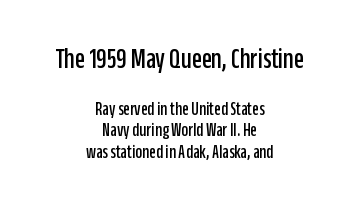
{"serif": "no", "italic": "no", "width": "condensed", "stroke_contrast": "low", "x_height": "large", "monospaced": "no", "underline": "no", "align": "center", "line_spacing": "tight", "line_spacing_ratio": 1.13, "letter_spacing": "normal", "letter_spacing_em": 0.0, "larger_block": "first", "size_ratio": 1.53, "glyph_px": 29}
